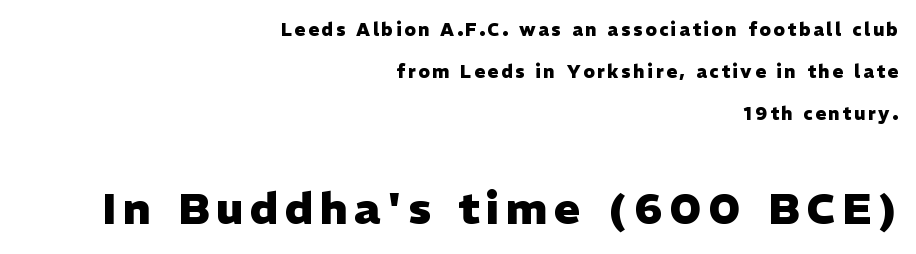
Each row of text sits above clean, open space. Typesetter's note — lower block bumped up in size, upper block left smaller. This sample trades compactness for vertical openness between lines. Character widths vary here, with narrow letters taking less room than wide ones. Typesetter's note: full bold, strokes at maximum text heaviness.
